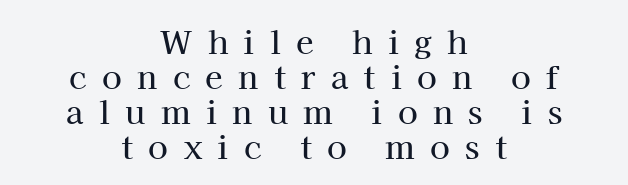
The image shows 32 px serif type, upright; set centered, tight line spacing (1.09x), unusually wide letter spacing (+0.48 em), not underlined; high stroke contrast and a medium x-height.
